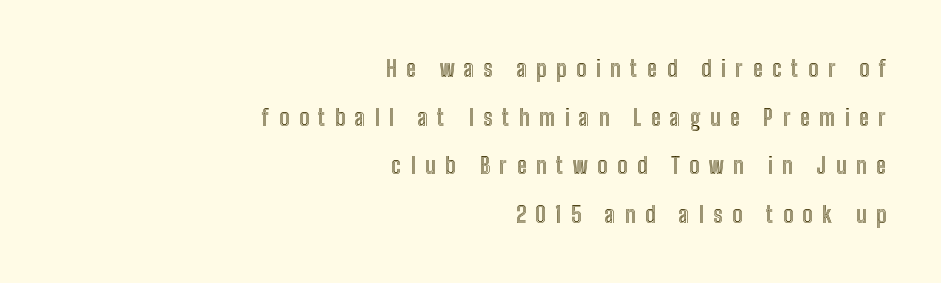
{"italic": "no", "underline": "no", "align": "right", "line_spacing": "loose", "line_spacing_ratio": 2.21, "letter_spacing": "wide", "letter_spacing_em": 0.44, "glyph_px": 22}
